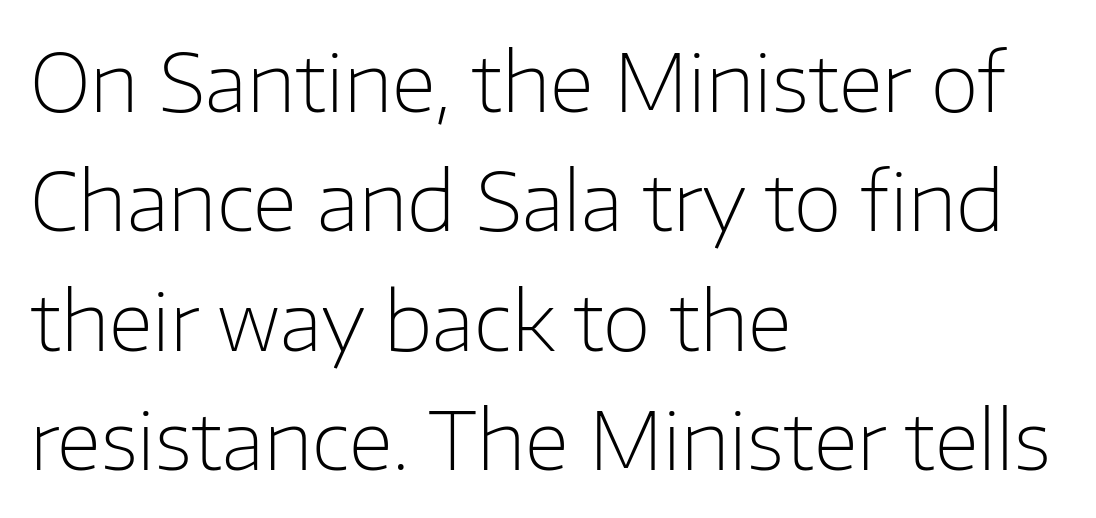
The image shows 79 px light sans-serif type, upright; set left-aligned, normal line spacing (1.51x), normal letter spacing, not underlined; low stroke contrast and a medium x-height.
